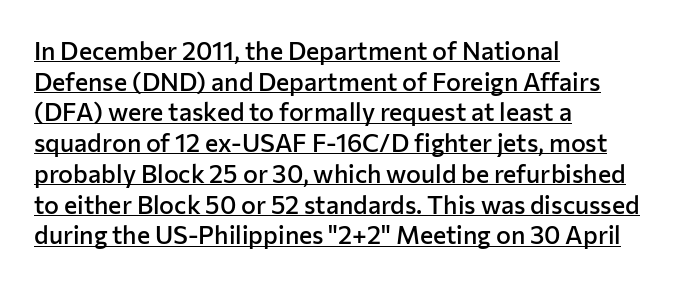
{"italic": "no", "bold": "semi", "underline": "yes", "align": "left", "line_spacing_ratio": 1.23, "letter_spacing": "normal", "letter_spacing_em": 0.0, "glyph_px": 25}
